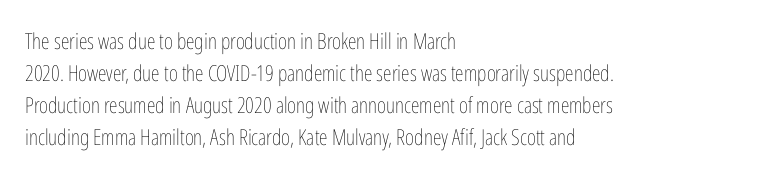
The image shows 22 px text type, upright; set left-aligned, normal line spacing (1.46x), normal letter spacing, not underlined.
